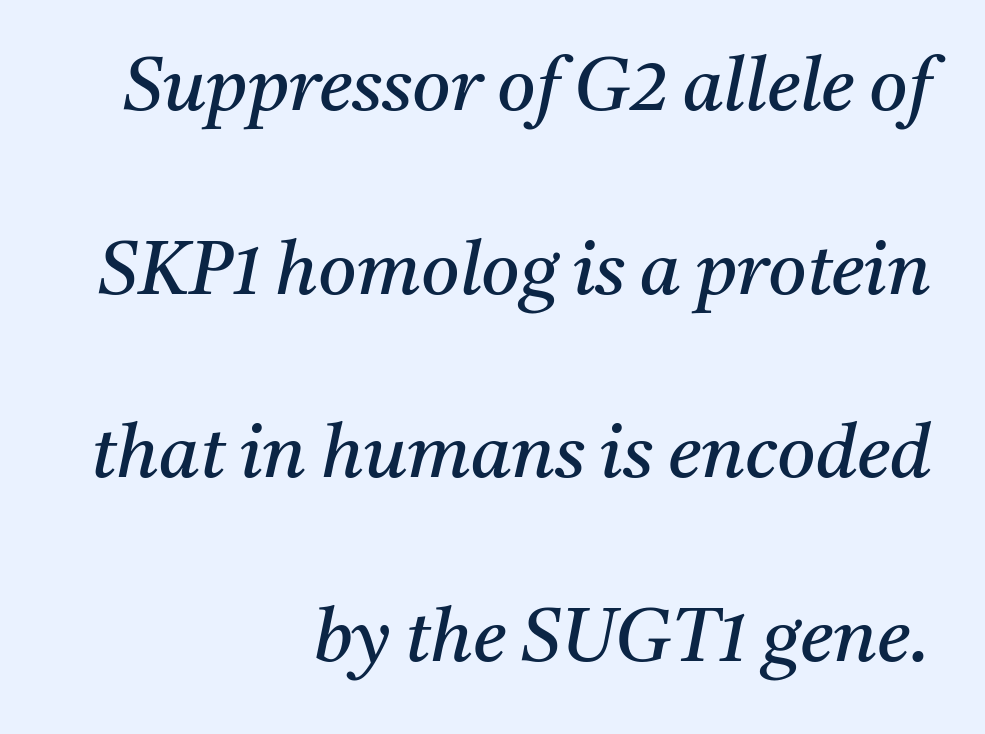
Q: Is the text bold? A: No.
Q: Is the text italic (slanted)? A: Yes, it leans right by about 11 degrees.
Q: Is the typeface a serif or a sans-serif typeface? A: Serif.
Q: Is the text underlined? A: No.
Q: How is the paragraph aligned? A: Right-aligned.
Q: Is the spacing between letters normal or unusually wide? A: Normal.
Q: Is the spacing between lines tight, normal or loose? A: Loose.
Q: Width (condensed, normal, or wide)? A: Normal.
Q: Stroke contrast? A: Medium.
Q: x-height? A: Medium.
Q: Monospaced? A: No.
